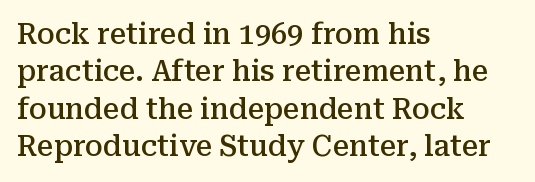
Q: Is the text bold? A: Semi-bold.
Q: Is the text italic (slanted)? A: No, it is upright.
Q: Is the typeface a serif or a sans-serif typeface? A: Serif.
Q: Is the text underlined? A: No.
Q: How is the paragraph aligned? A: Left-aligned.
Q: Is the spacing between letters normal or unusually wide? A: Normal.
Q: Is the spacing between lines tight, normal or loose? A: Normal.
Q: Width (condensed, normal, or wide)? A: Normal.
Q: Stroke contrast? A: Medium.
Q: x-height? A: Medium.
Q: Monospaced? A: No.
